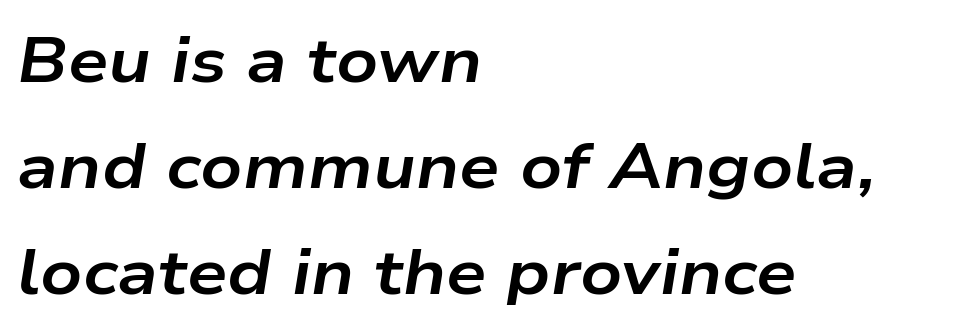
{"italic": "yes", "lean": "right", "slant_degrees": 9, "bold": "yes", "weight": "bold", "width": "wide", "stroke_contrast": "low", "x_height": "medium", "monospaced": "no", "underline": "no", "align": "left", "line_spacing": "normal", "line_spacing_ratio": 1.66, "letter_spacing": "normal", "letter_spacing_em": 0.0, "glyph_px": 64}
